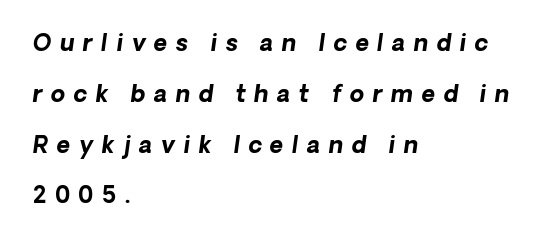
{"bold": "yes", "underline": "no", "align": "left", "line_spacing": "loose", "line_spacing_ratio": 2.21, "letter_spacing": "wide", "letter_spacing_em": 0.37, "glyph_px": 23}
